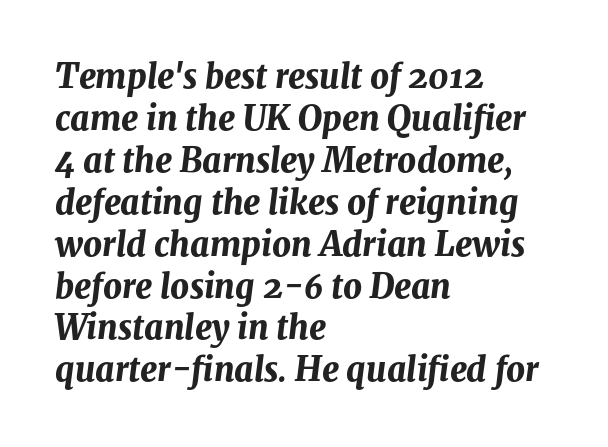
Q: Is the text bold? A: Yes.
Q: Is the text italic (slanted)? A: Yes, it leans right by about 8 degrees.
Q: Is the text underlined? A: No.
Q: How is the paragraph aligned? A: Left-aligned.
Q: Is the spacing between letters normal or unusually wide? A: Normal.
Q: Is the spacing between lines tight, normal or loose? A: Normal.
Q: Width (condensed, normal, or wide)? A: Normal.
Q: Stroke contrast? A: Medium.
Q: x-height? A: Medium.
Q: Monospaced? A: No.
